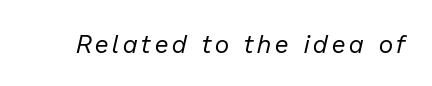
The image shows 25 px text type, italic (leaning right); set not underlined.
